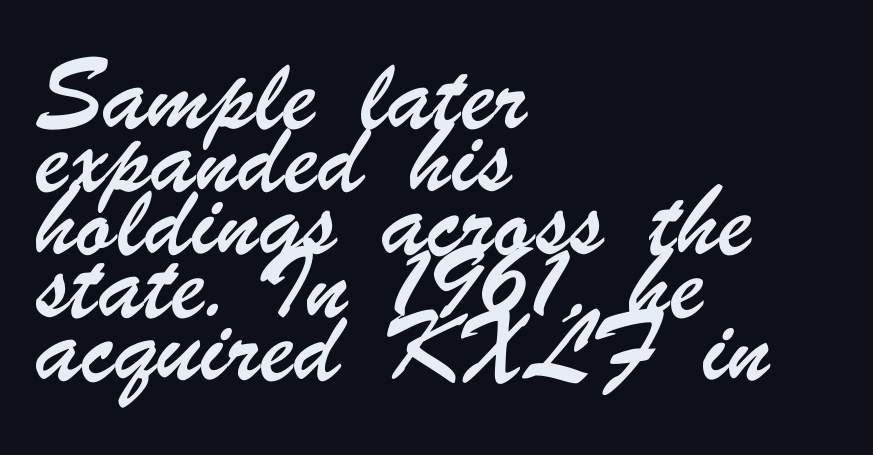
{"serif": "no", "width": "condensed", "stroke_contrast": "low", "x_height": "small", "monospaced": "no", "underline": "no", "align": "left", "line_spacing": "normal", "line_spacing_ratio": 1.4, "letter_spacing": "normal", "letter_spacing_em": 0.0, "glyph_px": 45}
